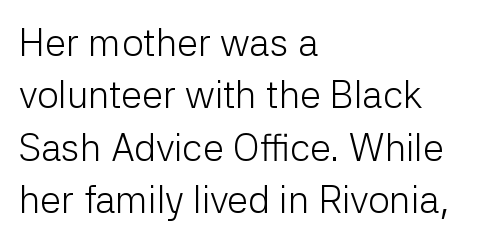
Q: Is the text bold? A: No.
Q: Is the text italic (slanted)? A: No, it is upright.
Q: Is the typeface a serif or a sans-serif typeface? A: Sans-serif.
Q: Is the text underlined? A: No.
Q: How is the paragraph aligned? A: Left-aligned.
Q: Is the spacing between letters normal or unusually wide? A: Normal.
Q: Is the spacing between lines tight, normal or loose? A: Normal.
Q: Width (condensed, normal, or wide)? A: Normal.
Q: Stroke contrast? A: Low.
Q: x-height? A: Medium.
Q: Monospaced? A: No.
